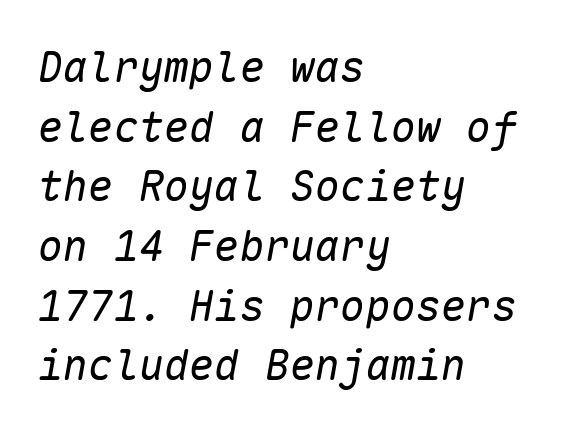
The image shows 42 px regular-weight type, italic (leaning right), monospaced; set left-aligned, normal line spacing (1.42x), normal letter spacing, not underlined; low stroke contrast and a medium x-height.
